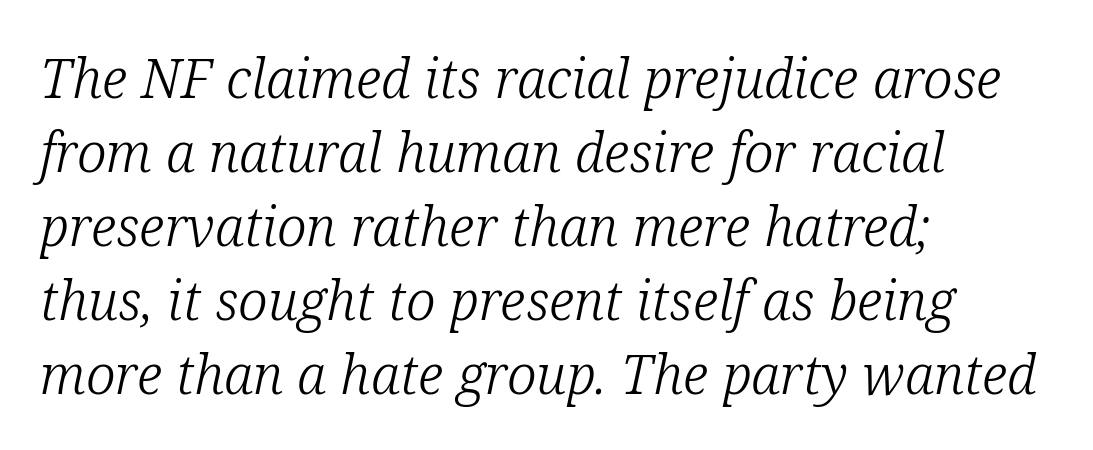
The cut favours lightness, reaching ordinary text weight at its darkest. How are the letters spaced? Ordinarily, with no added tracking. This rendering uses left alignment, leaving the right contour irregular. The space directly below the letters is spotless. The text carries the slant typical of an italic or oblique font.
